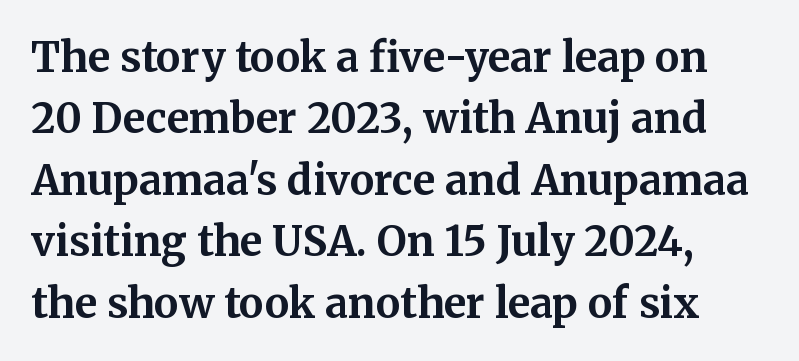
Underlining? Definitely not there. The lines in this sample share a left origin and differ only in where they stop. Spacing between characters is what you'd get straight out of the box. Ascenders rise straight up at ninety degrees.
